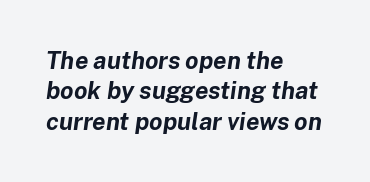
{"italic": "yes", "lean": "right", "slant_degrees": 8, "bold": "yes", "underline": "no", "align": "left", "line_spacing": "normal", "line_spacing_ratio": 1.27, "letter_spacing": "normal", "letter_spacing_em": 0.0, "glyph_px": 24}
